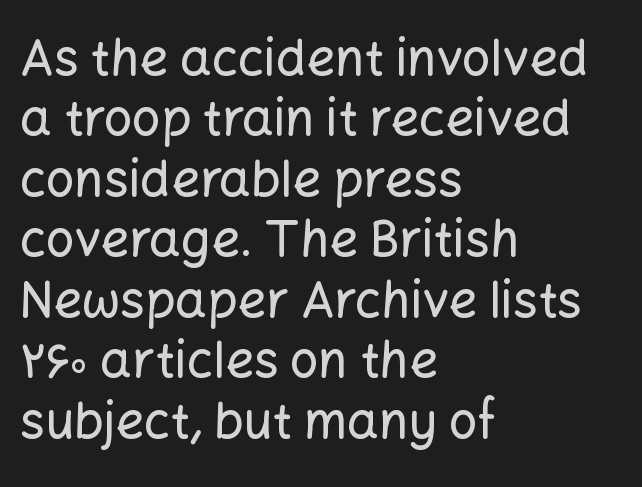
Q: Is the text italic (slanted)? A: No, it is upright.
Q: Is the typeface a serif or a sans-serif typeface? A: Sans-serif.
Q: Is the text underlined? A: No.
Q: How is the paragraph aligned? A: Left-aligned.
Q: Is the spacing between letters normal or unusually wide? A: Normal.
Q: Width (condensed, normal, or wide)? A: Normal.
Q: Stroke contrast? A: Low.
Q: x-height? A: Medium.
Q: Monospaced? A: No.
